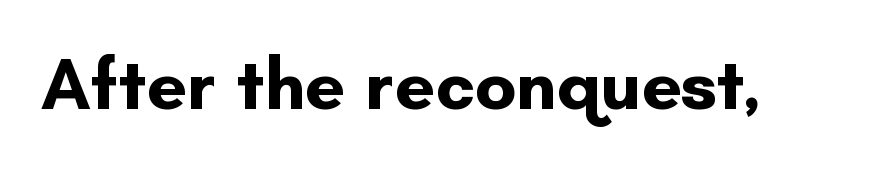
{"serif": "no", "italic": "no", "bold": "yes", "weight": "bold", "width": "normal", "stroke_contrast": "low", "x_height": "small", "monospaced": "no", "underline": "no", "letter_spacing": "normal", "letter_spacing_em": 0.0, "glyph_px": 72}
